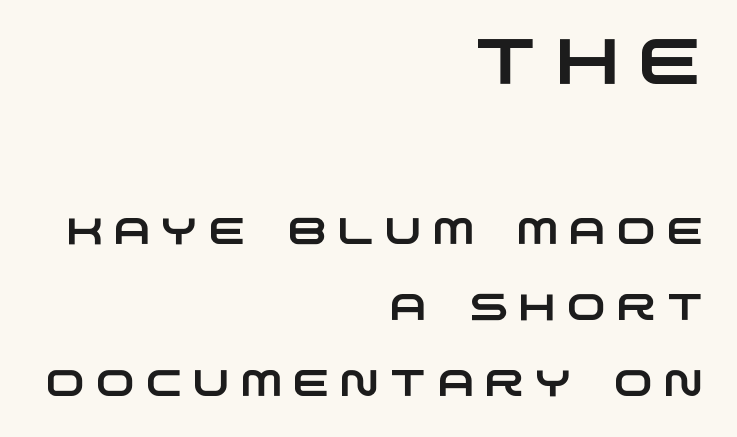
Q: Is the typeface a serif or a sans-serif typeface? A: Sans-serif.
Q: Is the text underlined? A: No.
Q: How is the paragraph aligned? A: Right-aligned.
Q: Is the spacing between letters normal or unusually wide? A: Unusually wide.
Q: Is the spacing between lines tight, normal or loose? A: Loose.
Q: Which block of text is set in a larger size, the first (top) or the second (bottom)? A: The first (top) one.
Q: Width (condensed, normal, or wide)? A: Wide.
Q: Stroke contrast? A: Low.
Q: x-height? A: Large.
Q: Monospaced? A: No.
